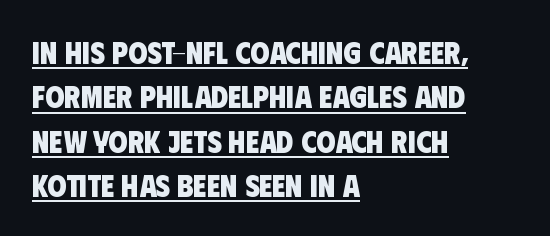
{"serif": "no", "bold": "yes", "weight": "heavy", "width": "condensed", "stroke_contrast": "low", "x_height": "large", "monospaced": "no", "underline": "yes", "align": "left", "line_spacing": "normal", "line_spacing_ratio": 1.43, "letter_spacing": "normal", "letter_spacing_em": 0.0, "glyph_px": 31}
